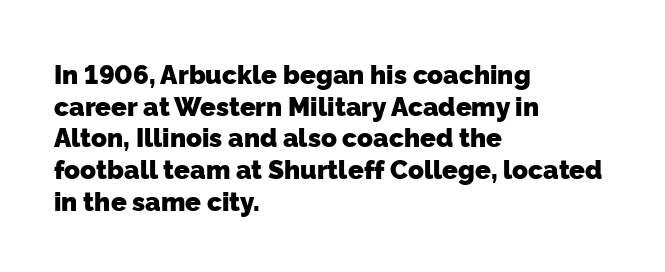
{"bold": "yes", "underline": "no", "align": "left", "line_spacing_ratio": 1.22, "letter_spacing": "normal", "letter_spacing_em": 0.0, "glyph_px": 26}
